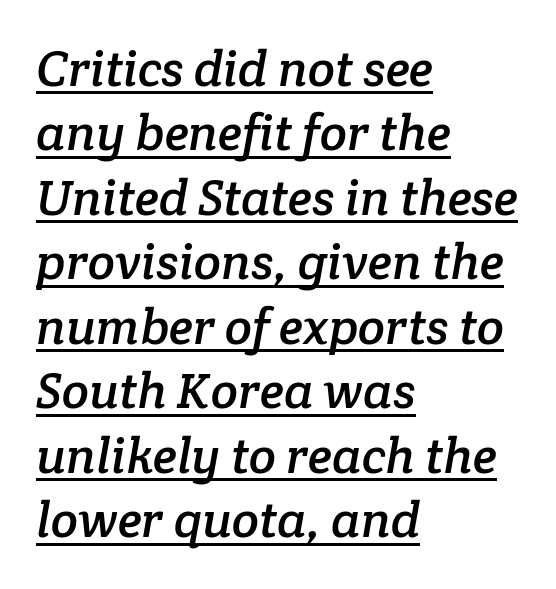
Q: Is the typeface a serif or a sans-serif typeface? A: Serif.
Q: Is the text underlined? A: Yes.
Q: How is the paragraph aligned? A: Left-aligned.
Q: Is the spacing between letters normal or unusually wide? A: Normal.
Q: Is the spacing between lines tight, normal or loose? A: Normal.
Q: Width (condensed, normal, or wide)? A: Normal.
Q: Stroke contrast? A: Low.
Q: x-height? A: Medium.
Q: Monospaced? A: No.
